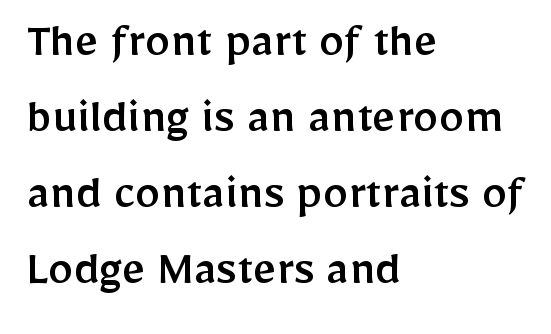
{"serif": "no", "italic": "no", "width": "normal", "stroke_contrast": "low", "x_height": "medium", "monospaced": "no", "underline": "no", "align": "left", "line_spacing": "normal", "line_spacing_ratio": 1.49, "letter_spacing": "normal", "letter_spacing_em": 0.0, "glyph_px": 51}
